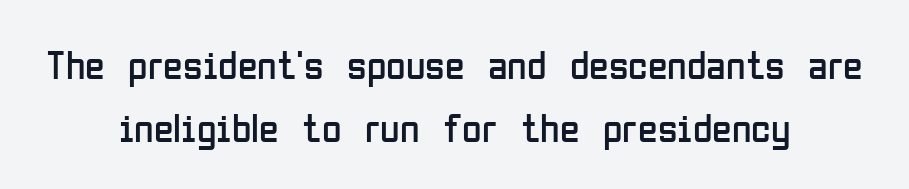
Q: Is the text bold? A: No.
Q: Is the text italic (slanted)? A: No, it is upright.
Q: Is the typeface a serif or a sans-serif typeface? A: Sans-serif.
Q: Is the text underlined? A: No.
Q: How is the paragraph aligned? A: Centered.
Q: Is the spacing between letters normal or unusually wide? A: Normal.
Q: Is the spacing between lines tight, normal or loose? A: Normal.
Q: Width (condensed, normal, or wide)? A: Condensed.
Q: Stroke contrast? A: Low.
Q: x-height? A: Medium.
Q: Monospaced? A: No.
